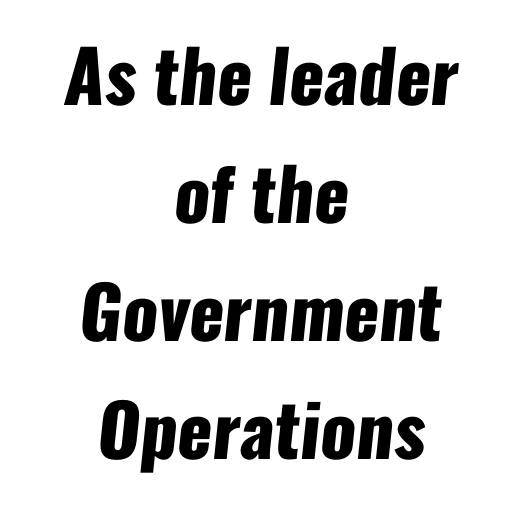
Each letter keeps its own natural width here, so spacing adapts to shape. What kind of face is this? One without serifs — a sans. I'd describe the lettering as bold — thick and assertive. Every row of glyphs is offset so its center matches the block's center.
